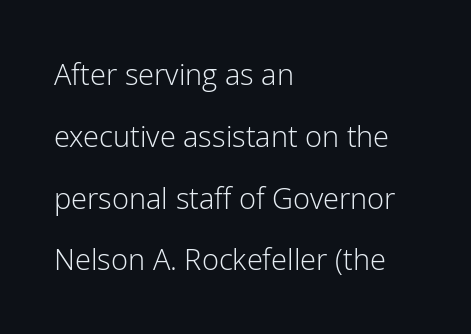
{"serif": "no", "italic": "no", "bold": "no", "weight": "light", "width": "normal", "stroke_contrast": "low", "x_height": "medium", "monospaced": "no", "underline": "no", "align": "left", "line_spacing": "loose", "line_spacing_ratio": 2.13, "letter_spacing": "normal", "letter_spacing_em": 0.0, "glyph_px": 29}
